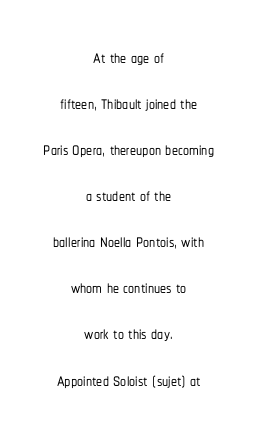
Q: Is the text italic (slanted)? A: No, it is upright.
Q: Is the text underlined? A: No.
Q: How is the paragraph aligned? A: Centered.
Q: Is the spacing between letters normal or unusually wide? A: Normal.
Q: Is the spacing between lines tight, normal or loose? A: Loose.
